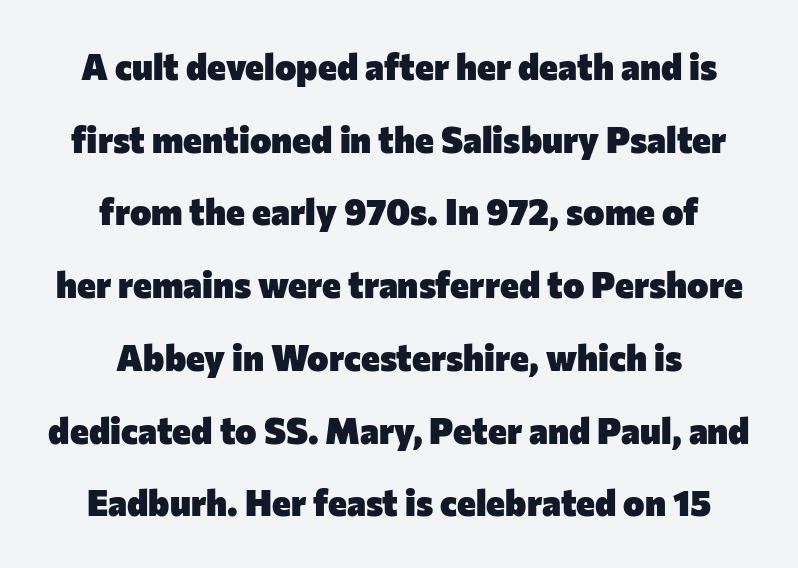
The specimen reads as upright at a glance. Horizontally, the lines are justified to the midpoint only. Interline gaps are noticeably wide in this sample. In terms of letterform style, serifs are entirely absent. No word sits above an underline. Strong, thick strokes mark this as bold type.
